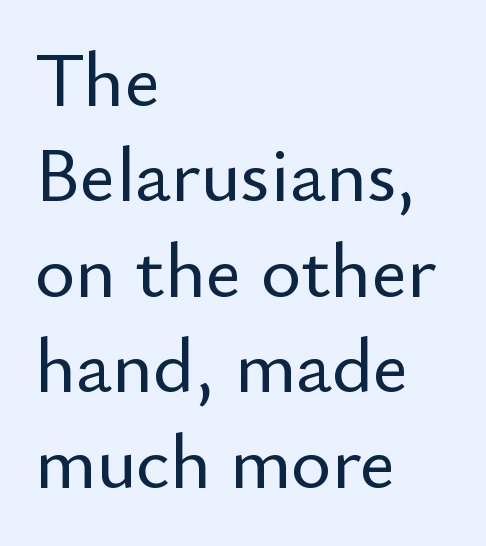
Q: Is the text italic (slanted)? A: No, it is upright.
Q: Is the typeface a serif or a sans-serif typeface? A: Sans-serif.
Q: Is the text underlined? A: No.
Q: How is the paragraph aligned? A: Left-aligned.
Q: Is the spacing between letters normal or unusually wide? A: Normal.
Q: Width (condensed, normal, or wide)? A: Normal.
Q: Stroke contrast? A: Low.
Q: x-height? A: Small.
Q: Monospaced? A: No.
